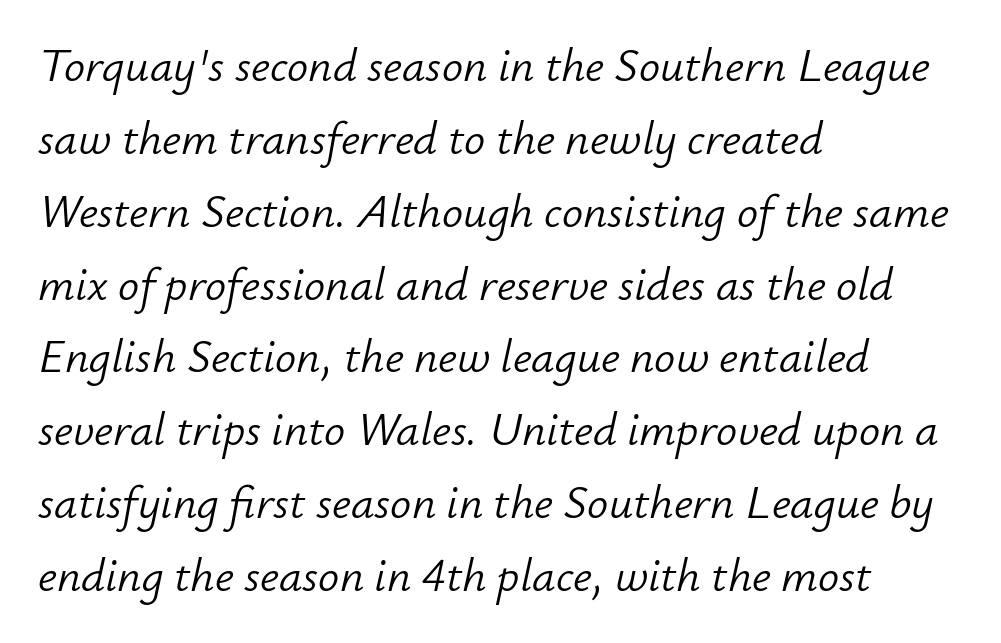
Inter-character spacing is left at the font's built-in metrics. You could not count columns in this text — the font is proportionally spaced. The space between consecutive lines is moderate. Every character sits at an angle, as italics do. Each stroke keeps to a modest, everyday thickness or less.
